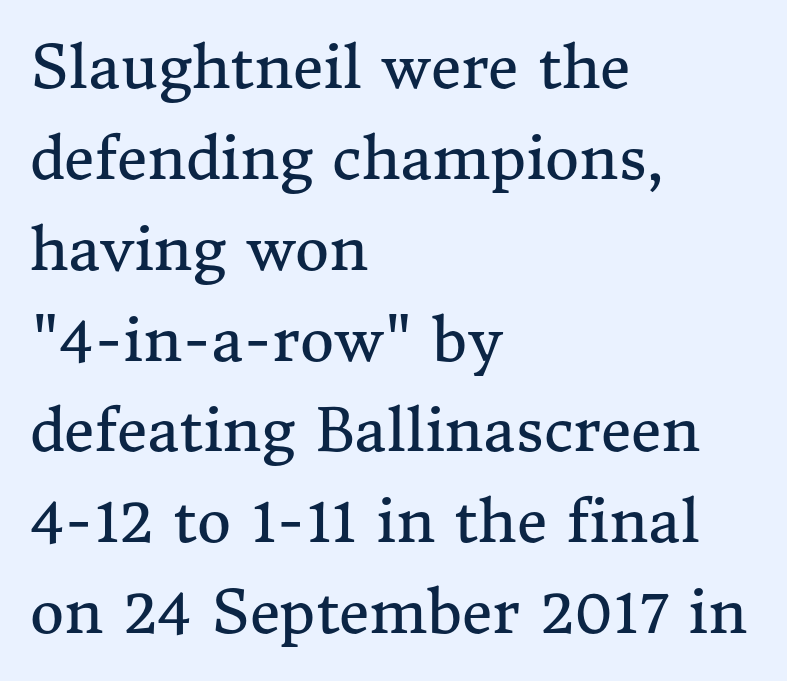
The lines are quadded left. Look at the bottom of the vertical strokes: they flare into serifs here. How are the letters spaced? Ordinarily, with no added tracking. One glance says typical: line gaps are just what's usual.
